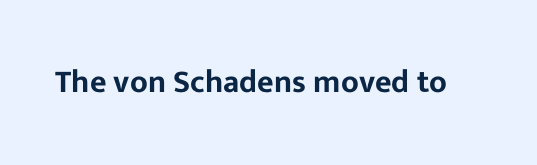
Q: Is the text italic (slanted)? A: No, it is upright.
Q: Is the typeface a serif or a sans-serif typeface? A: Sans-serif.
Q: Is the text underlined? A: No.
Q: Is the spacing between letters normal or unusually wide? A: Normal.
Q: Width (condensed, normal, or wide)? A: Normal.
Q: Stroke contrast? A: Low.
Q: x-height? A: Medium.
Q: Monospaced? A: No.
